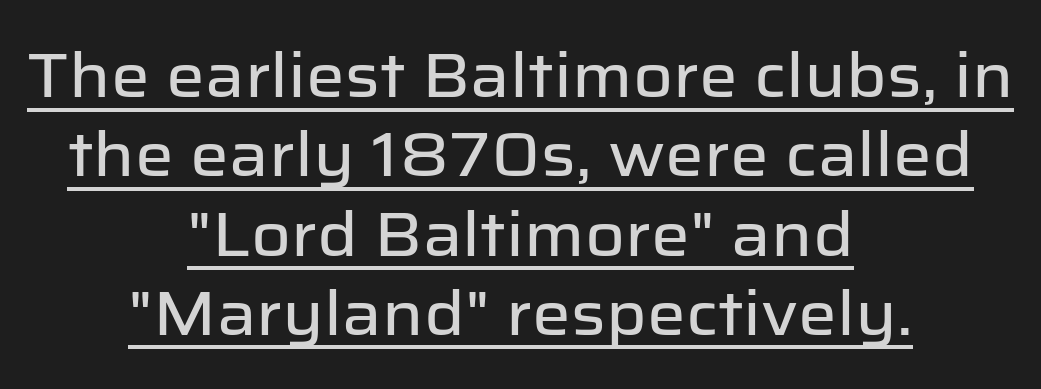
Q: Is the text italic (slanted)? A: No, it is upright.
Q: Is the typeface a serif or a sans-serif typeface? A: Sans-serif.
Q: Is the text underlined? A: Yes.
Q: How is the paragraph aligned? A: Centered.
Q: Is the spacing between letters normal or unusually wide? A: Normal.
Q: Is the spacing between lines tight, normal or loose? A: Normal.
Q: Width (condensed, normal, or wide)? A: Normal.
Q: Stroke contrast? A: Low.
Q: x-height? A: Medium.
Q: Monospaced? A: No.
